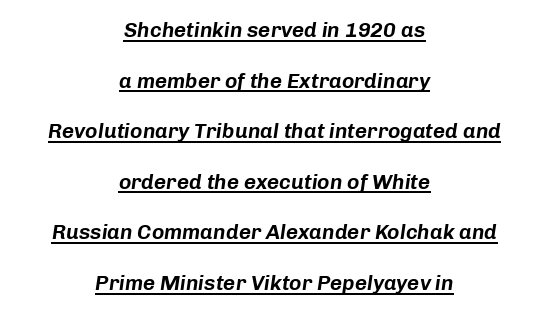
The image shows 21 px text type, italic (leaning right); set centered, loose line spacing (2.41x), normal letter spacing, underlined.
